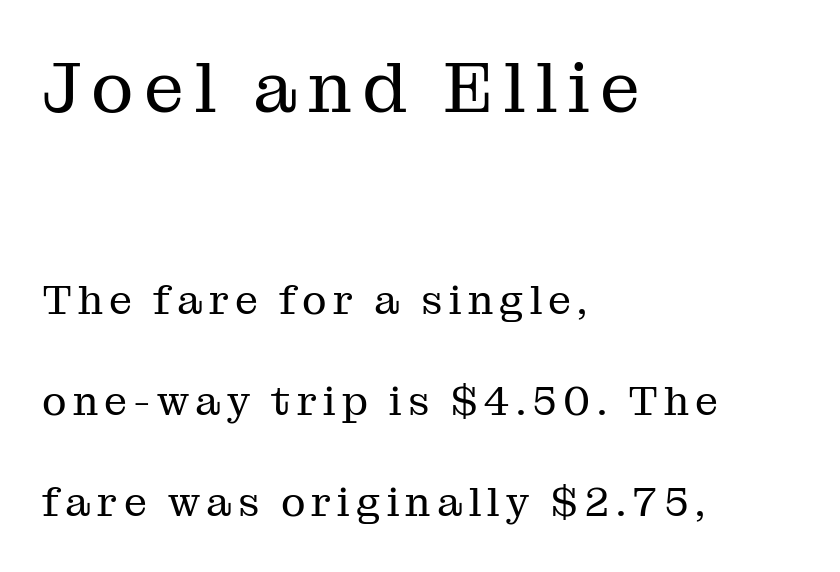
Italic: no, the glyphs are upright roman. Each stroke keeps to a modest, everyday thickness or less. Type size steps down from the first block to the second. Has an underline been added? It has not. The type family on display is of the serif kind. This sample has the flowing, uneven cadence of proportional lettering.
